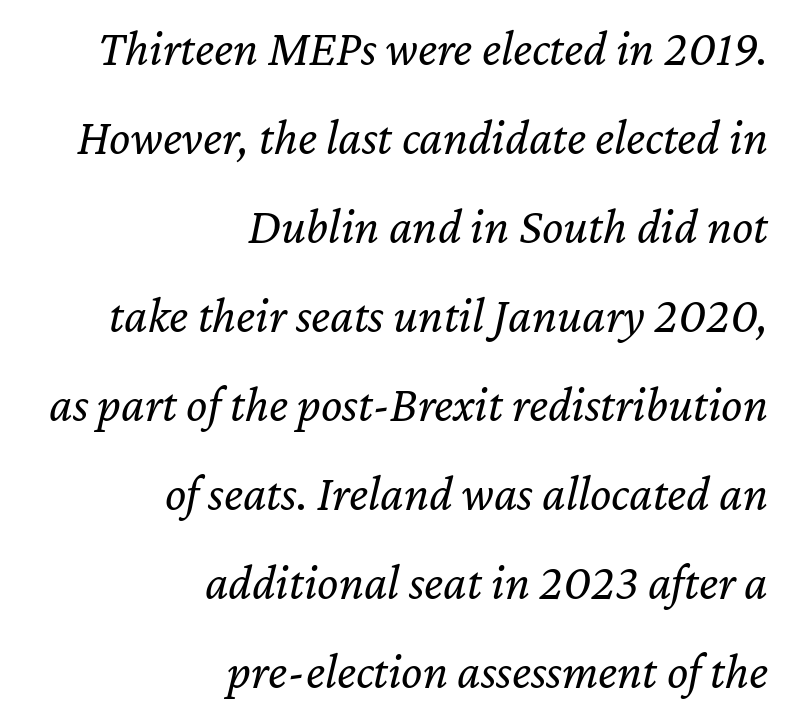
Q: Is the text bold? A: No.
Q: Is the text italic (slanted)? A: Yes, it leans right by about 12 degrees.
Q: Is the text underlined? A: No.
Q: How is the paragraph aligned? A: Right-aligned.
Q: Is the spacing between letters normal or unusually wide? A: Normal.
Q: Width (condensed, normal, or wide)? A: Normal.
Q: Stroke contrast? A: Low.
Q: x-height? A: Medium.
Q: Monospaced? A: No.
